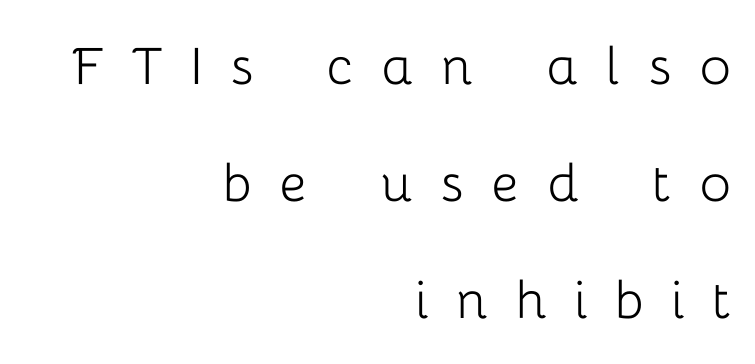
{"serif": "no", "italic": "no", "bold": "no", "weight": "light", "width": "normal", "stroke_contrast": "low", "x_height": "medium", "monospaced": "no", "underline": "no", "align": "right", "line_spacing_ratio": 1.77, "letter_spacing": "wide", "letter_spacing_em": 0.42, "glyph_px": 66}
